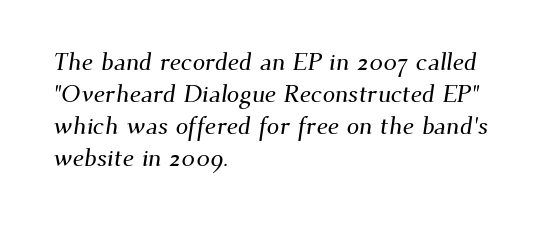
Q: Is the text underlined? A: No.
Q: How is the paragraph aligned? A: Left-aligned.
Q: Is the spacing between letters normal or unusually wide? A: Normal.
Q: Is the spacing between lines tight, normal or loose? A: Normal.
